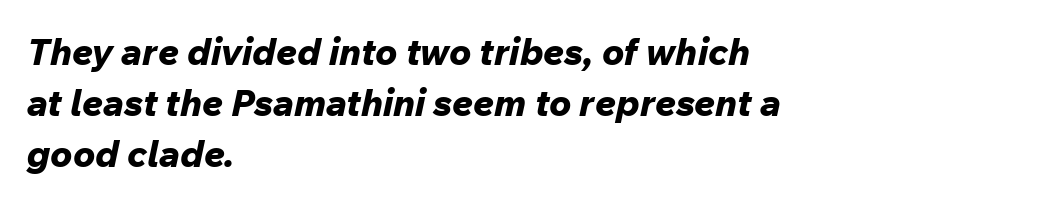
Q: Is the text bold? A: Yes.
Q: Is the text italic (slanted)? A: Yes, it leans right by about 12 degrees.
Q: Is the text underlined? A: No.
Q: How is the paragraph aligned? A: Left-aligned.
Q: Is the spacing between letters normal or unusually wide? A: Normal.
Q: Is the spacing between lines tight, normal or loose? A: Normal.
Q: Width (condensed, normal, or wide)? A: Normal.
Q: Stroke contrast? A: Low.
Q: x-height? A: Medium.
Q: Monospaced? A: No.
